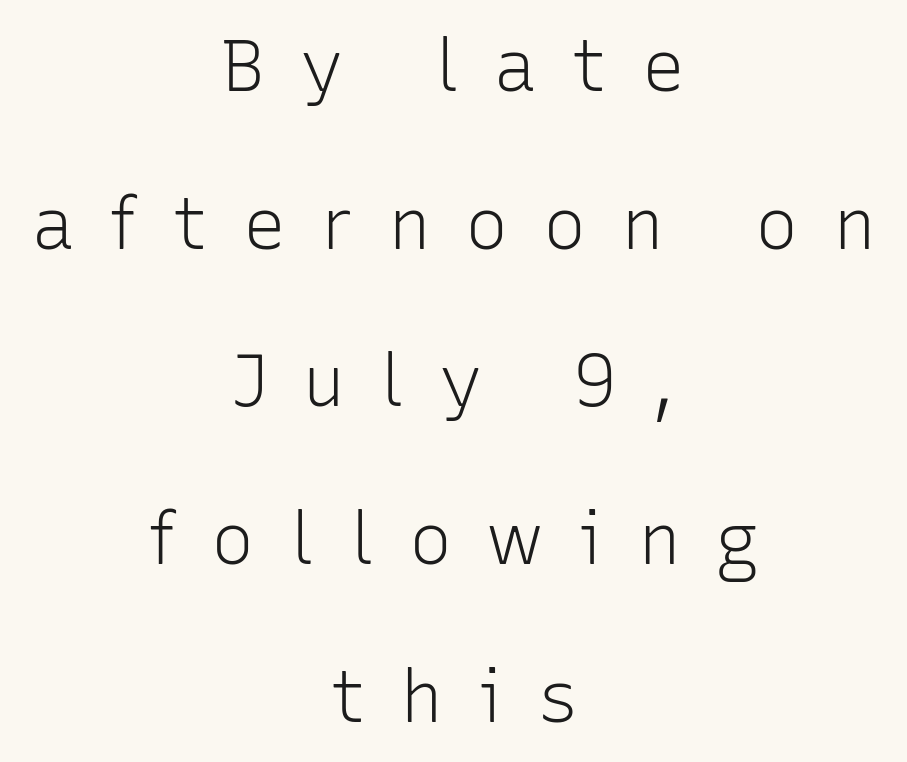
Summary of vertical rhythm: relaxed, with wide interline spacing. Ascenders rise straight up at ninety degrees. Unmarked baselines from the first word to the last. The compositor balanced each line on the midline.
